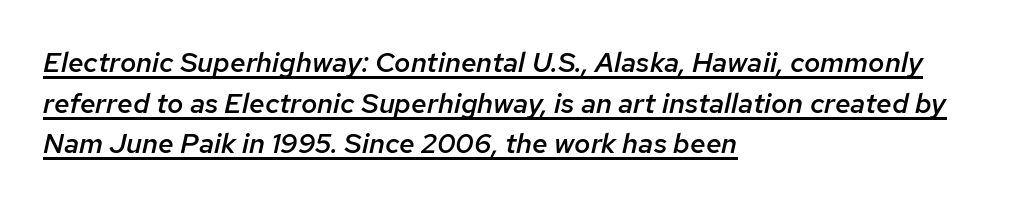
Q: Is the text bold? A: Semi-bold.
Q: Is the text italic (slanted)? A: Yes, it leans right by about 12 degrees.
Q: Is the text underlined? A: Yes.
Q: How is the paragraph aligned? A: Left-aligned.
Q: Is the spacing between letters normal or unusually wide? A: Normal.
Q: Is the spacing between lines tight, normal or loose? A: Normal.
Q: Width (condensed, normal, or wide)? A: Normal.
Q: Stroke contrast? A: Low.
Q: x-height? A: Medium.
Q: Monospaced? A: No.
